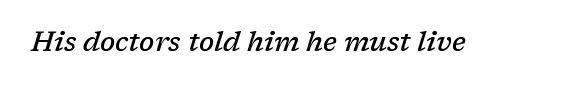
The image shows 27 px text type, italic (leaning right); set normal letter spacing, not underlined.
